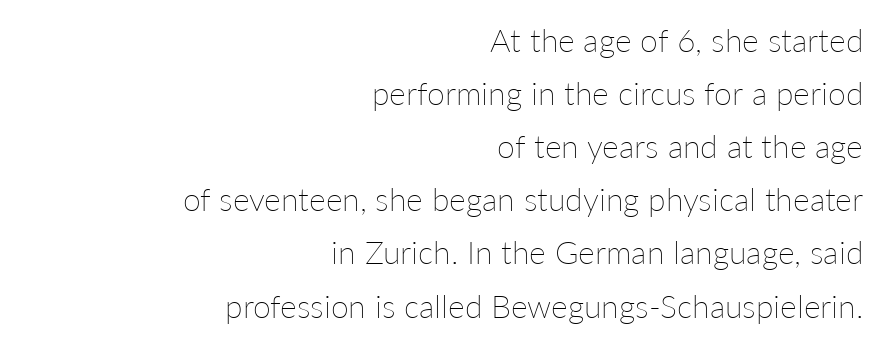
Q: Is the text bold? A: No.
Q: Is the text italic (slanted)? A: No, it is upright.
Q: Is the text underlined? A: No.
Q: How is the paragraph aligned? A: Right-aligned.
Q: Is the spacing between letters normal or unusually wide? A: Normal.
Q: Is the spacing between lines tight, normal or loose? A: Normal.
Q: Width (condensed, normal, or wide)? A: Normal.
Q: Stroke contrast? A: Low.
Q: x-height? A: Medium.
Q: Monospaced? A: No.
